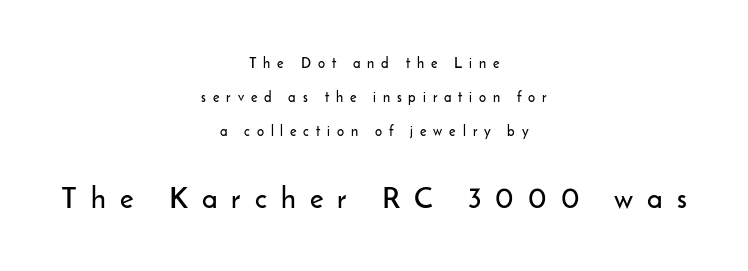
{"serif": "no", "italic": "no", "width": "normal", "stroke_contrast": "low", "x_height": "small", "monospaced": "no", "underline": "no", "align": "center", "line_spacing": "loose", "line_spacing_ratio": 2.43, "letter_spacing": "wide", "letter_spacing_em": 0.49, "larger_block": "second", "size_ratio": 2.07, "glyph_px": 29}
